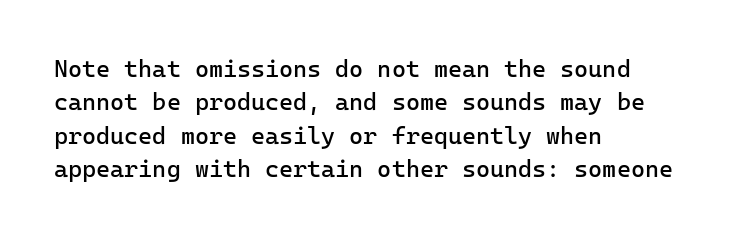
{"italic": "no", "bold": "no", "underline": "no", "align": "left", "line_spacing": "normal", "line_spacing_ratio": 1.39, "letter_spacing": "normal", "letter_spacing_em": 0.0, "glyph_px": 24}
